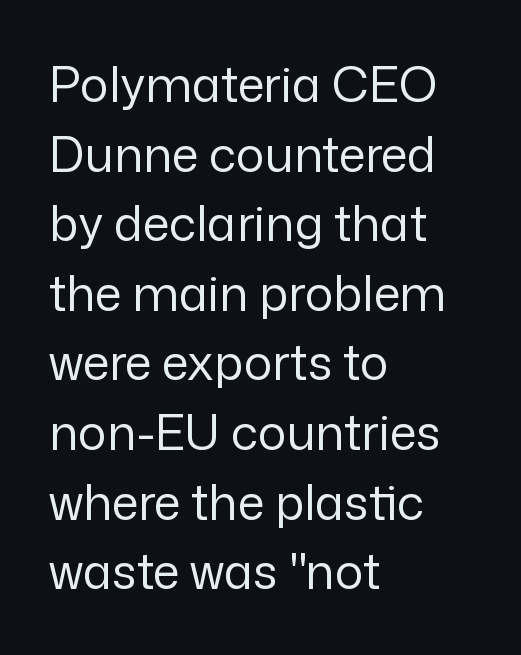
The image shows 48 px regular-weight sans-serif type, upright; set left-aligned, normal line spacing (1.45x), normal letter spacing, not underlined; low stroke contrast and a medium x-height.
